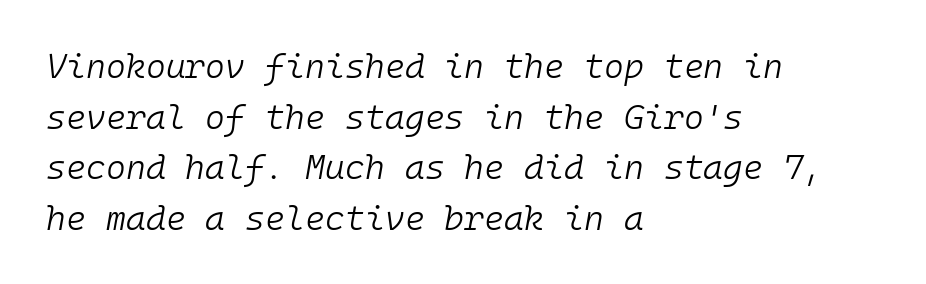
The image shows 34 px light type, italic (leaning right), monospaced; set left-aligned, normal line spacing (1.49x), normal letter spacing, not underlined; low stroke contrast and a medium x-height.
